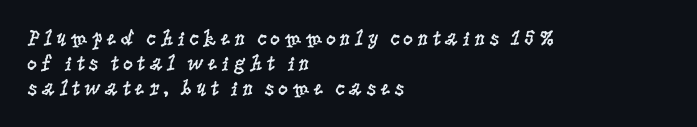
{"bold": "no", "underline": "no", "align": "left", "line_spacing": "tight", "line_spacing_ratio": 1.13, "glyph_px": 22}
